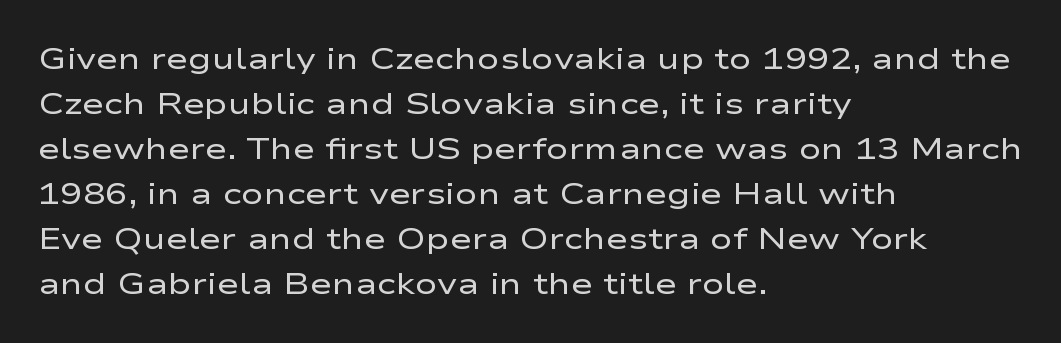
{"serif": "no", "italic": "no", "bold": "no", "weight": "regular", "width": "wide", "stroke_contrast": "low", "x_height": "medium", "monospaced": "no", "underline": "no", "align": "left", "line_spacing": "normal", "line_spacing_ratio": 1.5, "letter_spacing": "normal", "letter_spacing_em": 0.0, "glyph_px": 30}
